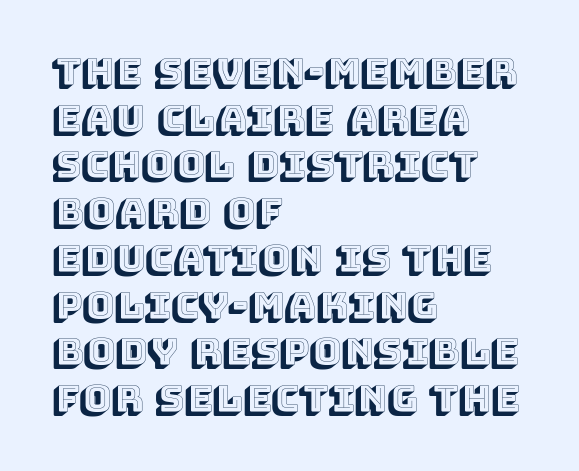
The image shows 38 px text type, upright; set left-aligned, line spacing 1.23x, normal letter spacing, not underlined; a large x-height.
